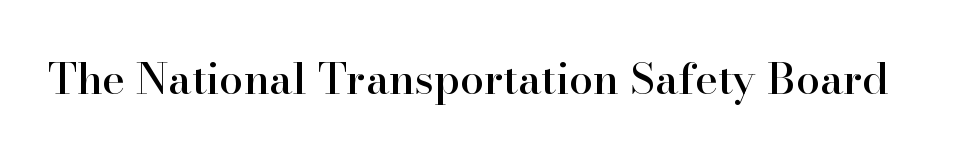
Q: Is the text italic (slanted)? A: No, it is upright.
Q: Is the typeface a serif or a sans-serif typeface? A: Serif.
Q: Is the text underlined? A: No.
Q: Is the spacing between letters normal or unusually wide? A: Normal.
Q: Width (condensed, normal, or wide)? A: Normal.
Q: Stroke contrast? A: High.
Q: x-height? A: Small.
Q: Monospaced? A: No.
